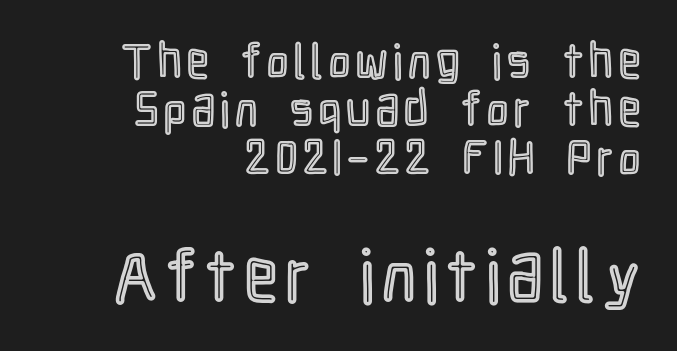
Unmarked baselines from the first word to the last. In terms of leading, this rendering errs on the cramped side. Unlike italic type, these characters show no tilt at all. Each letter keeps its own natural width here, so spacing adapts to shape.
